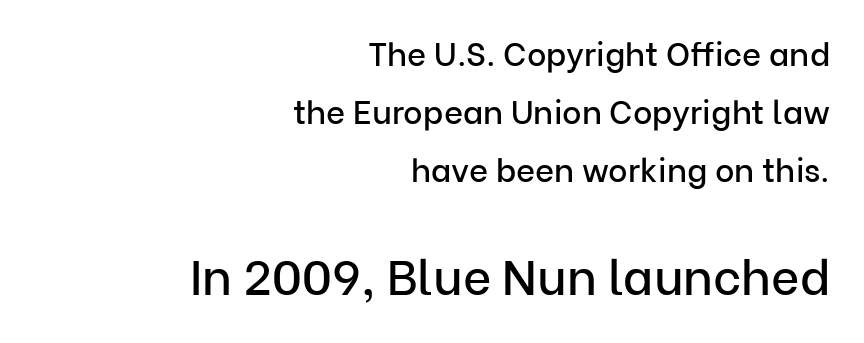
Q: Is the text italic (slanted)? A: No, it is upright.
Q: Is the typeface a serif or a sans-serif typeface? A: Sans-serif.
Q: Is the text underlined? A: No.
Q: How is the paragraph aligned? A: Right-aligned.
Q: Is the spacing between letters normal or unusually wide? A: Normal.
Q: Which block of text is set in a larger size, the first (top) or the second (bottom)? A: The second (bottom) one.
Q: Width (condensed, normal, or wide)? A: Normal.
Q: Stroke contrast? A: Low.
Q: x-height? A: Medium.
Q: Monospaced? A: No.
